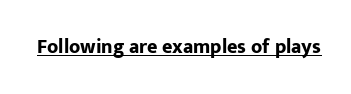
The image shows 20 px bold type, upright; set normal letter spacing, underlined.
